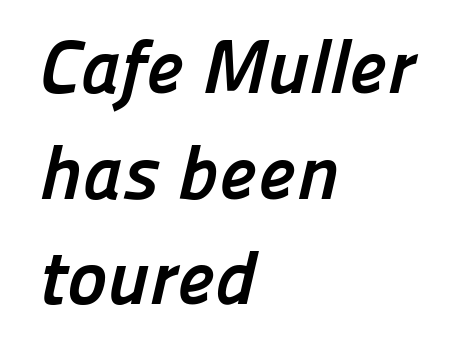
Q: Is the text bold? A: Yes.
Q: Is the typeface a serif or a sans-serif typeface? A: Sans-serif.
Q: Is the text underlined? A: No.
Q: How is the paragraph aligned? A: Left-aligned.
Q: Is the spacing between letters normal or unusually wide? A: Normal.
Q: Is the spacing between lines tight, normal or loose? A: Normal.
Q: Width (condensed, normal, or wide)? A: Normal.
Q: Stroke contrast? A: Low.
Q: x-height? A: Medium.
Q: Monospaced? A: No.
